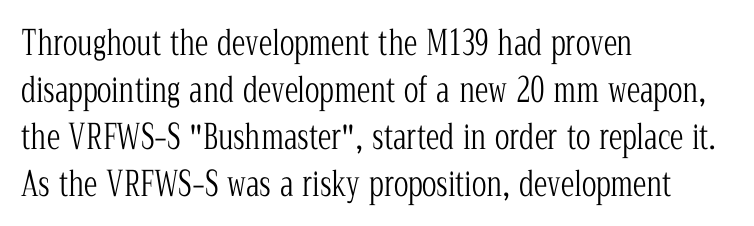
{"serif": "yes", "italic": "no", "bold": "no", "weight": "light", "width": "condensed", "stroke_contrast": "low", "x_height": "medium", "monospaced": "no", "underline": "no", "align": "left", "line_spacing": "normal", "line_spacing_ratio": 1.38, "letter_spacing": "normal", "letter_spacing_em": 0.0, "glyph_px": 34}
